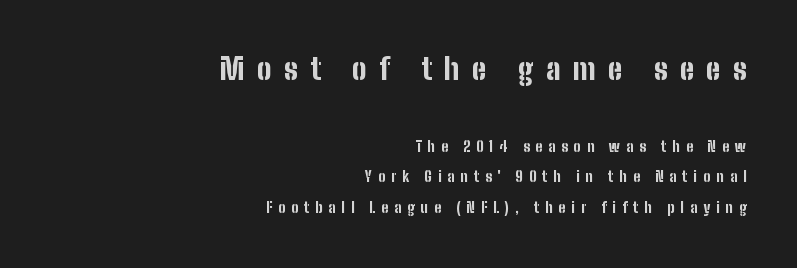
The image shows 29 px bold, condensed sans-serif type, upright; set right-aligned, loose line spacing (2.19x), unusually wide letter spacing (+0.43 em), not underlined; the first (top) block is 2.07x larger; low stroke contrast and a medium x-height.
